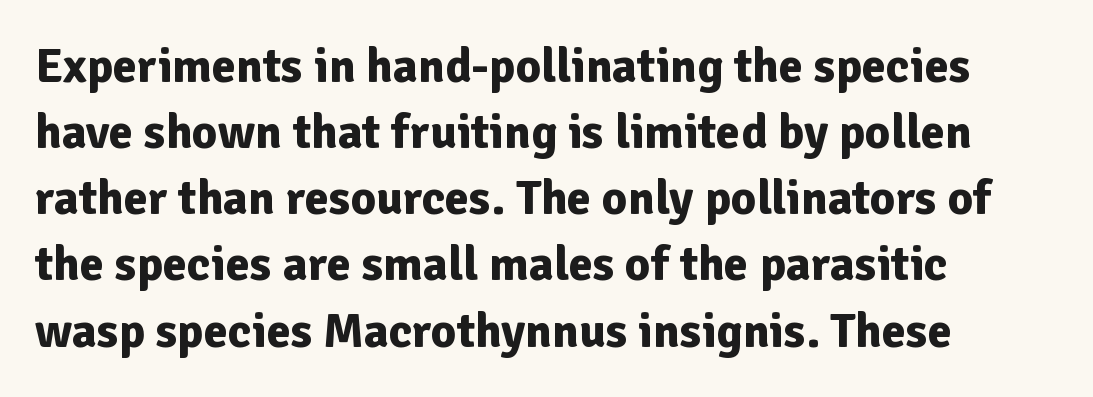
Q: Is the text bold? A: Yes.
Q: Is the text italic (slanted)? A: No, it is upright.
Q: Is the typeface a serif or a sans-serif typeface? A: Sans-serif.
Q: Is the text underlined? A: No.
Q: How is the paragraph aligned? A: Left-aligned.
Q: Is the spacing between letters normal or unusually wide? A: Normal.
Q: Is the spacing between lines tight, normal or loose? A: Normal.
Q: Width (condensed, normal, or wide)? A: Normal.
Q: Stroke contrast? A: Low.
Q: x-height? A: Medium.
Q: Monospaced? A: No.
